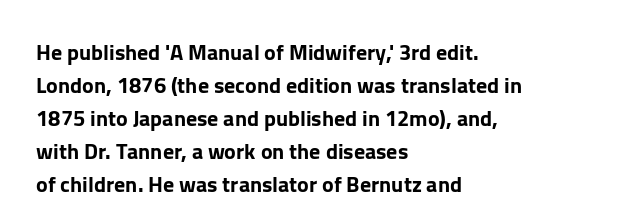
The image shows 22 px text type, upright; set left-aligned, normal line spacing (1.5x), normal letter spacing, not underlined.
